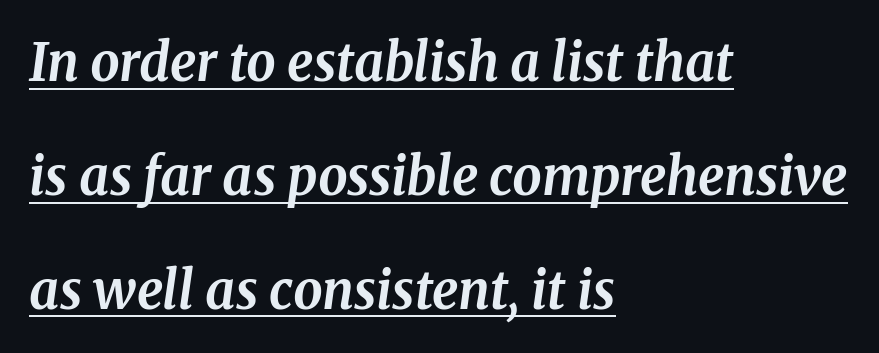
The image shows 52 px bold serif type, italic (leaning right); set left-aligned, loose line spacing (2.19x), normal letter spacing, underlined; medium stroke contrast and a medium x-height.
